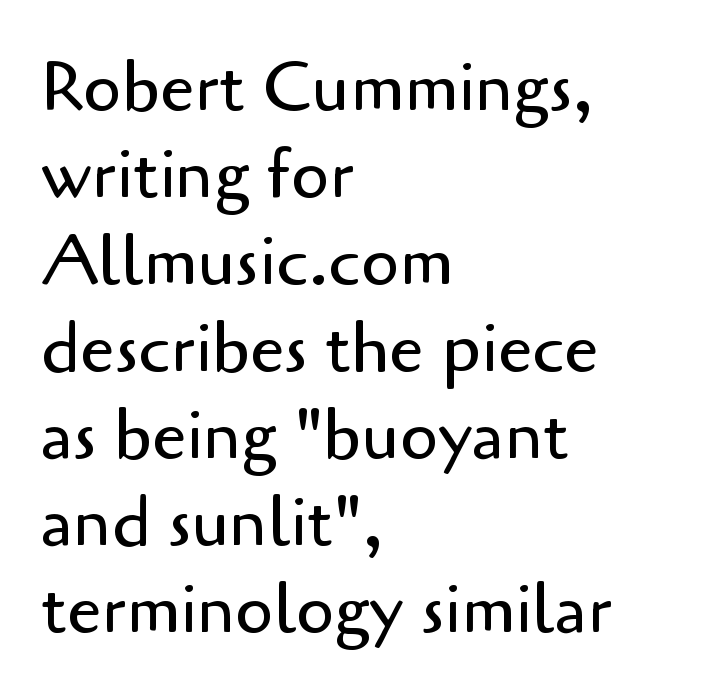
Q: Is the text bold? A: No.
Q: Is the text italic (slanted)? A: No, it is upright.
Q: Is the typeface a serif or a sans-serif typeface? A: Sans-serif.
Q: Is the text underlined? A: No.
Q: How is the paragraph aligned? A: Left-aligned.
Q: Is the spacing between letters normal or unusually wide? A: Normal.
Q: Is the spacing between lines tight, normal or loose? A: Normal.
Q: Width (condensed, normal, or wide)? A: Normal.
Q: Stroke contrast? A: Low.
Q: x-height? A: Small.
Q: Monospaced? A: No.
